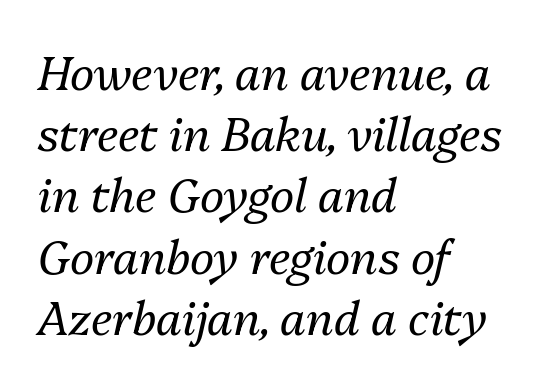
It's the slanting kind of type. The lines sit at an ordinary, default distance from one another. The specimen omits any rule beneath the text block's lines. Is the stroke heavy? The answer is a plain regular-or-lighter. How are the letters spaced? Ordinarily, with no added tracking.
